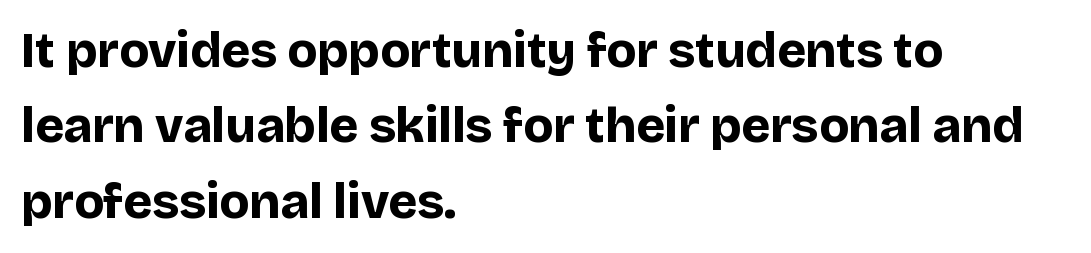
Q: Is the text bold? A: Yes.
Q: Is the text italic (slanted)? A: No, it is upright.
Q: Is the typeface a serif or a sans-serif typeface? A: Sans-serif.
Q: Is the text underlined? A: No.
Q: How is the paragraph aligned? A: Left-aligned.
Q: Is the spacing between letters normal or unusually wide? A: Normal.
Q: Is the spacing between lines tight, normal or loose? A: Normal.
Q: Width (condensed, normal, or wide)? A: Normal.
Q: Stroke contrast? A: Low.
Q: x-height? A: Large.
Q: Monospaced? A: No.
